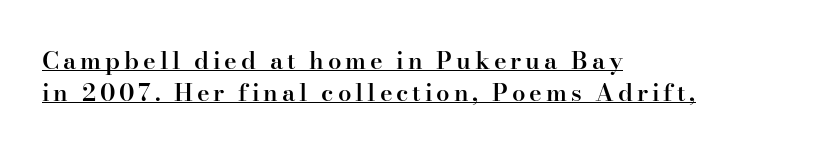
Whoever set this chose a conventional vertical rhythm. The ragged edge is on the right, which tells us the setting is flush left. The letters stand upright; this is a roman face. A continuous stroke trails under the words, as in a hyperlink. I'd describe the lettering as semibold — firm but not a full bold.
